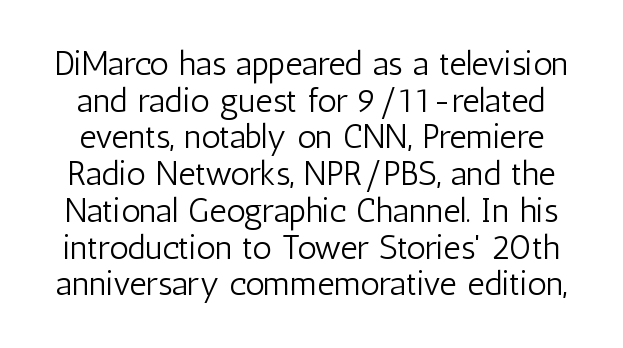
{"serif": "no", "italic": "no", "bold": "no", "weight": "light", "width": "condensed", "stroke_contrast": "low", "x_height": "medium", "monospaced": "no", "underline": "no", "line_spacing": "tight", "line_spacing_ratio": 1.08, "letter_spacing": "normal", "letter_spacing_em": 0.0, "glyph_px": 34}
